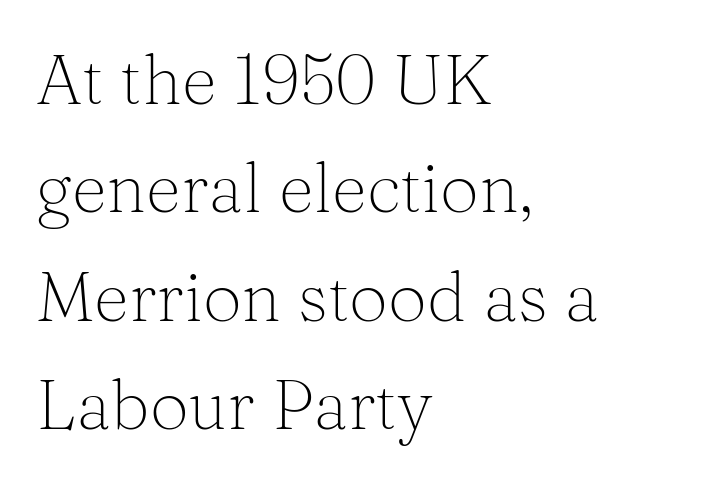
{"serif": "yes", "italic": "no", "bold": "no", "weight": "light", "width": "normal", "stroke_contrast": "medium", "x_height": "medium", "monospaced": "no", "underline": "no", "align": "left", "line_spacing": "normal", "line_spacing_ratio": 1.57, "letter_spacing": "normal", "letter_spacing_em": 0.0, "glyph_px": 69}
